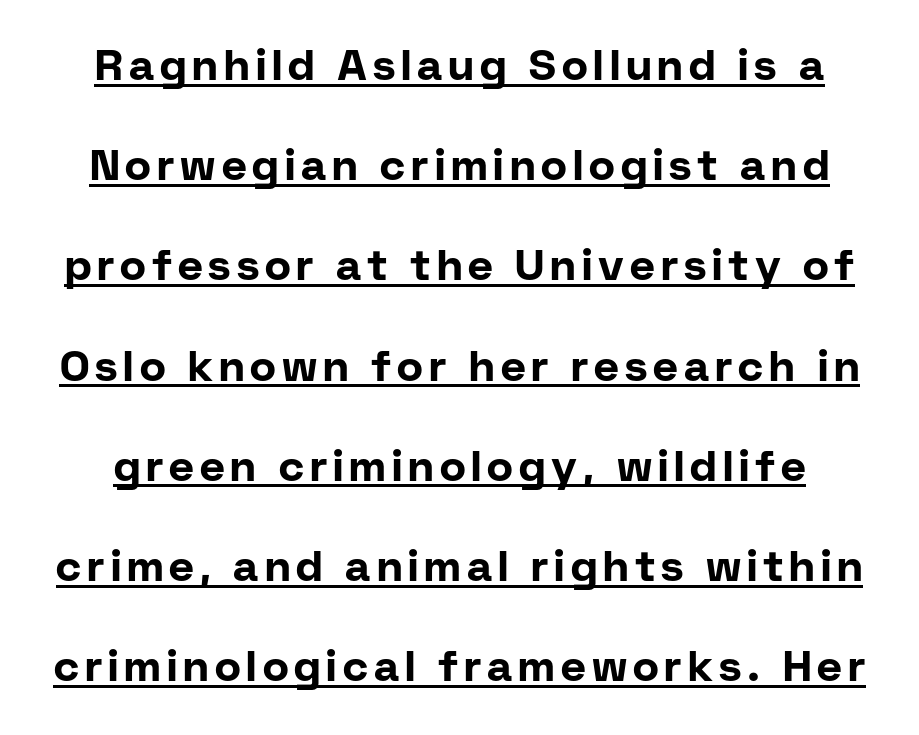
Q: Is the text bold? A: Yes.
Q: Is the text italic (slanted)? A: No, it is upright.
Q: Is the typeface a serif or a sans-serif typeface? A: Sans-serif.
Q: Is the text underlined? A: Yes.
Q: Is the spacing between lines tight, normal or loose? A: Loose.
Q: Width (condensed, normal, or wide)? A: Normal.
Q: Stroke contrast? A: Low.
Q: x-height? A: Medium.
Q: Monospaced? A: No.
